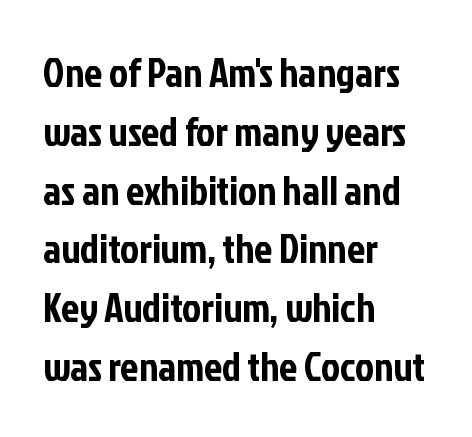
The image shows 40 px condensed sans-serif type, upright; set left-aligned, normal line spacing (1.47x), normal letter spacing, not underlined; low stroke contrast and a medium x-height.
